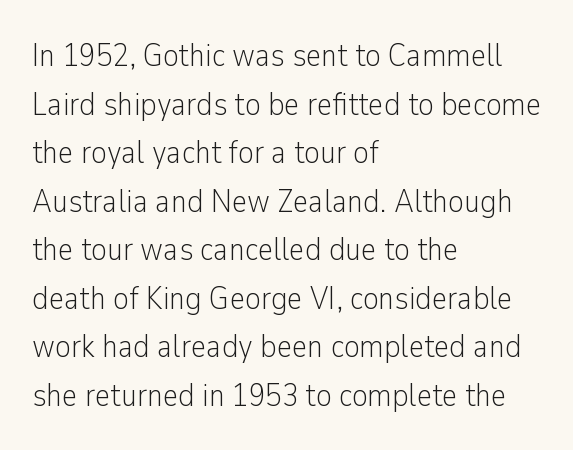
Q: Is the text bold? A: No.
Q: Is the text italic (slanted)? A: No, it is upright.
Q: Is the typeface a serif or a sans-serif typeface? A: Sans-serif.
Q: Is the text underlined? A: No.
Q: How is the paragraph aligned? A: Left-aligned.
Q: Is the spacing between letters normal or unusually wide? A: Normal.
Q: Is the spacing between lines tight, normal or loose? A: Normal.
Q: Width (condensed, normal, or wide)? A: Condensed.
Q: Stroke contrast? A: Low.
Q: x-height? A: Medium.
Q: Monospaced? A: No.
